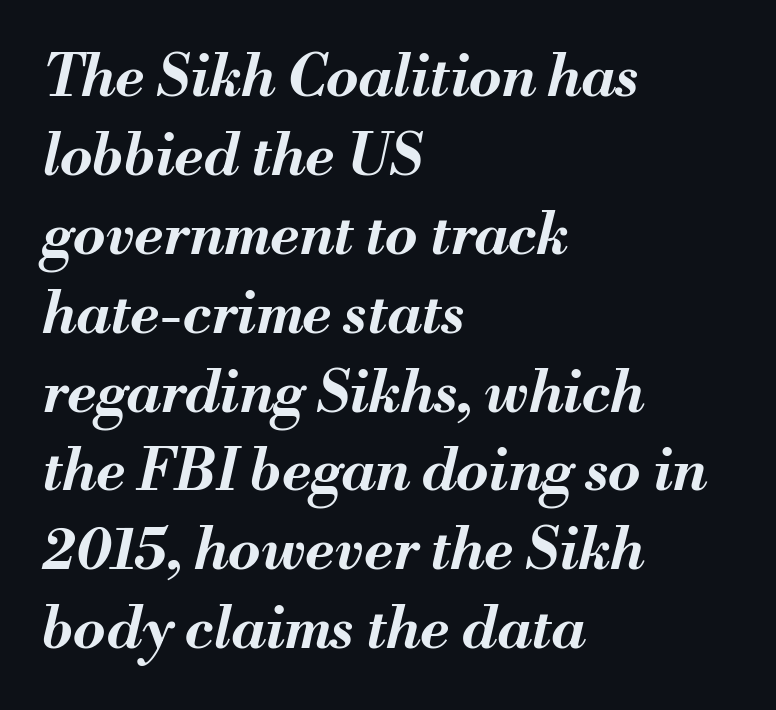
{"italic": "yes", "lean": "right", "slant_degrees": 13, "bold": "yes", "weight": "bold", "width": "normal", "stroke_contrast": "medium", "x_height": "small", "monospaced": "no", "underline": "no", "align": "left", "line_spacing": "normal", "line_spacing_ratio": 1.36, "letter_spacing": "normal", "letter_spacing_em": 0.0, "glyph_px": 58}
